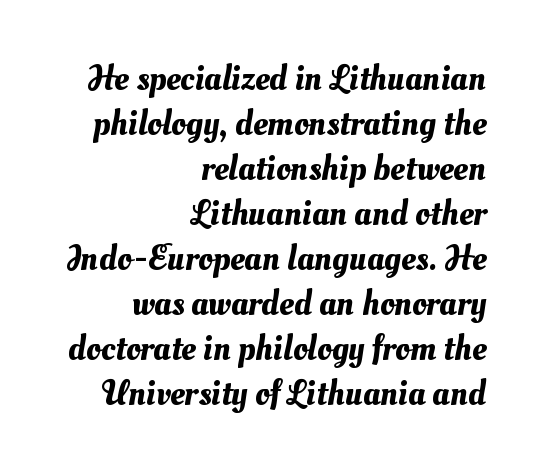
The image shows 36 px text type; set right-aligned, normal line spacing (1.25x), normal letter spacing, not underlined; medium stroke contrast and a small x-height.
